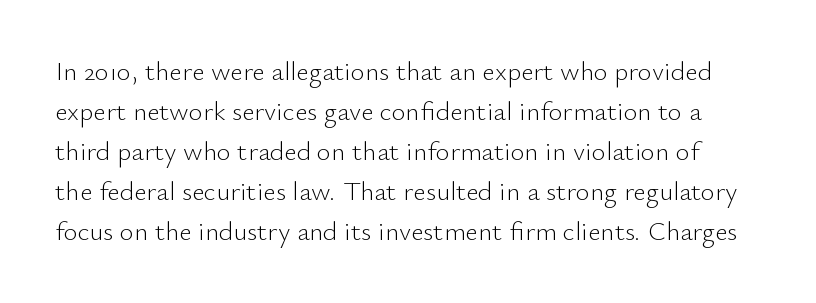
Reading down the column, the eye jumps a familiar distance to each next line. Heft: none added — not bold. Ascenders rise straight up at ninety degrees. Here the glyphs are tracked normally, forming tight word shapes.
